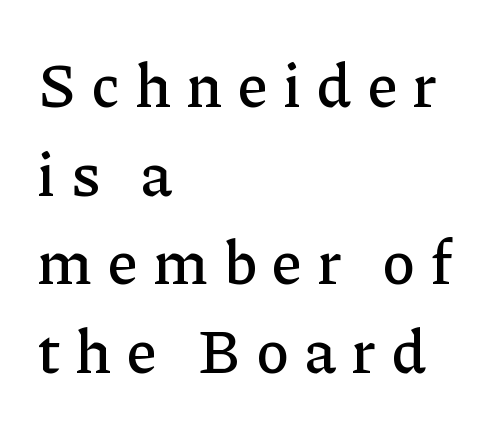
{"serif": "yes", "italic": "no", "width": "normal", "stroke_contrast": "low", "x_height": "medium", "monospaced": "no", "underline": "no", "align": "left", "line_spacing": "normal", "line_spacing_ratio": 1.43, "letter_spacing": "wide", "letter_spacing_em": 0.26, "glyph_px": 62}
